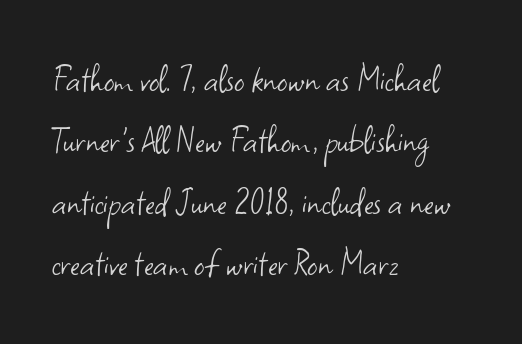
Q: Is the text bold? A: No.
Q: Is the text italic (slanted)? A: Yes.
Q: Is the typeface a serif or a sans-serif typeface? A: Sans-serif.
Q: Is the text underlined? A: No.
Q: How is the paragraph aligned? A: Left-aligned.
Q: Is the spacing between letters normal or unusually wide? A: Normal.
Q: Is the spacing between lines tight, normal or loose? A: Normal.
Q: Width (condensed, normal, or wide)? A: Normal.
Q: Stroke contrast? A: Low.
Q: x-height? A: Small.
Q: Monospaced? A: No.
